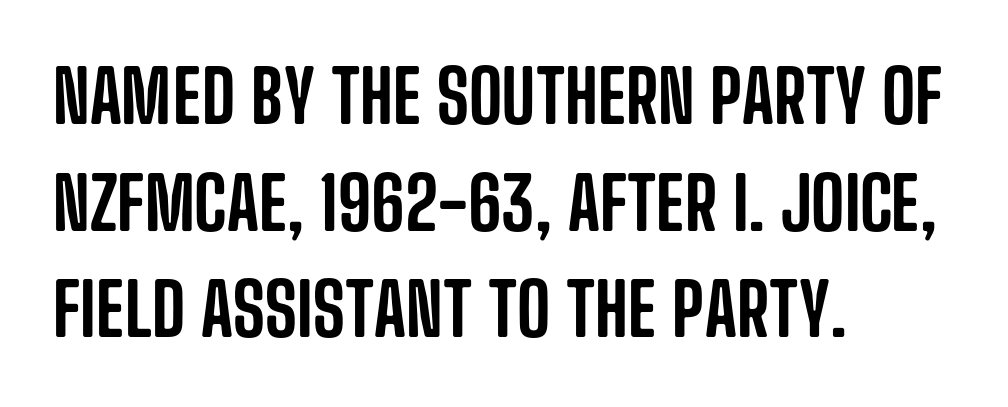
The image shows 72 px condensed sans-serif type, upright; set left-aligned, normal line spacing (1.48x), normal letter spacing, not underlined; low stroke contrast and a large x-height.
